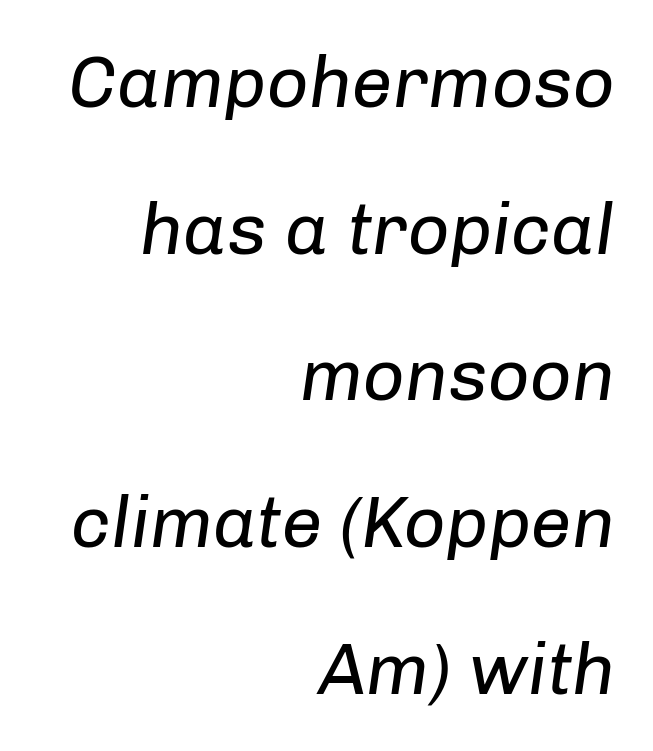
{"italic": "yes", "lean": "right", "slant_degrees": 8, "bold": "no", "weight": "regular", "width": "normal", "stroke_contrast": "low", "x_height": "medium", "monospaced": "no", "underline": "no", "align": "right", "line_spacing": "loose", "line_spacing_ratio": 2.01, "letter_spacing": "normal", "letter_spacing_em": 0.0, "glyph_px": 73}
